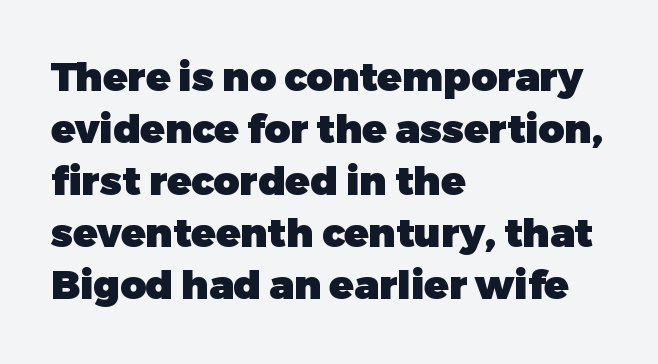
Q: Is the text bold? A: Yes.
Q: Is the text italic (slanted)? A: No, it is upright.
Q: Is the typeface a serif or a sans-serif typeface? A: Sans-serif.
Q: Is the text underlined? A: No.
Q: How is the paragraph aligned? A: Left-aligned.
Q: Is the spacing between letters normal or unusually wide? A: Normal.
Q: Is the spacing between lines tight, normal or loose? A: Normal.
Q: Width (condensed, normal, or wide)? A: Normal.
Q: Stroke contrast? A: Low.
Q: x-height? A: Medium.
Q: Monospaced? A: No.
